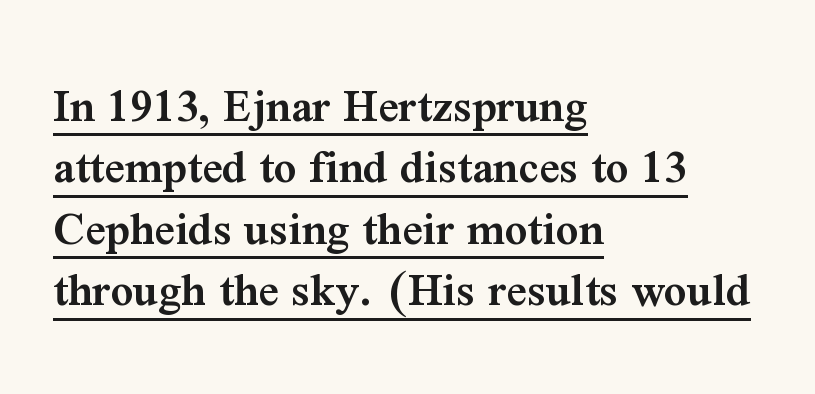
Q: Is the text bold? A: Semi-bold.
Q: Is the text italic (slanted)? A: No, it is upright.
Q: Is the typeface a serif or a sans-serif typeface? A: Serif.
Q: Is the text underlined? A: Yes.
Q: How is the paragraph aligned? A: Left-aligned.
Q: Is the spacing between letters normal or unusually wide? A: Normal.
Q: Width (condensed, normal, or wide)? A: Normal.
Q: Stroke contrast? A: Medium.
Q: x-height? A: Medium.
Q: Monospaced? A: No.
